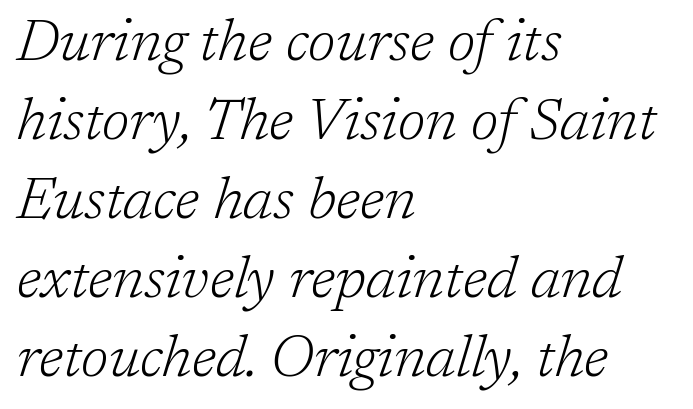
Q: Is the text bold? A: No.
Q: Is the text italic (slanted)? A: Yes, it leans right by about 17 degrees.
Q: Is the typeface a serif or a sans-serif typeface? A: Serif.
Q: Is the text underlined? A: No.
Q: How is the paragraph aligned? A: Left-aligned.
Q: Is the spacing between letters normal or unusually wide? A: Normal.
Q: Is the spacing between lines tight, normal or loose? A: Normal.
Q: Width (condensed, normal, or wide)? A: Normal.
Q: Stroke contrast? A: Low.
Q: x-height? A: Medium.
Q: Monospaced? A: No.
